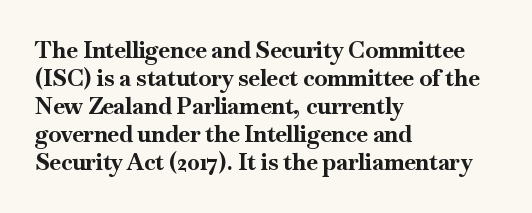
The image shows 23 px bold type, upright; set left-aligned, line spacing 1.22x, normal letter spacing, not underlined.
